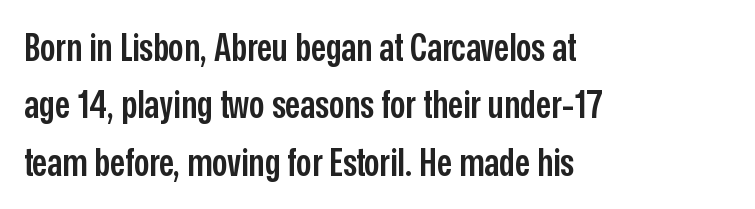
Q: Is the text bold? A: Semi-bold.
Q: Is the text italic (slanted)? A: No, it is upright.
Q: Is the typeface a serif or a sans-serif typeface? A: Sans-serif.
Q: Is the text underlined? A: No.
Q: How is the paragraph aligned? A: Left-aligned.
Q: Is the spacing between letters normal or unusually wide? A: Normal.
Q: Is the spacing between lines tight, normal or loose? A: Normal.
Q: Width (condensed, normal, or wide)? A: Condensed.
Q: Stroke contrast? A: Low.
Q: x-height? A: Medium.
Q: Monospaced? A: No.
